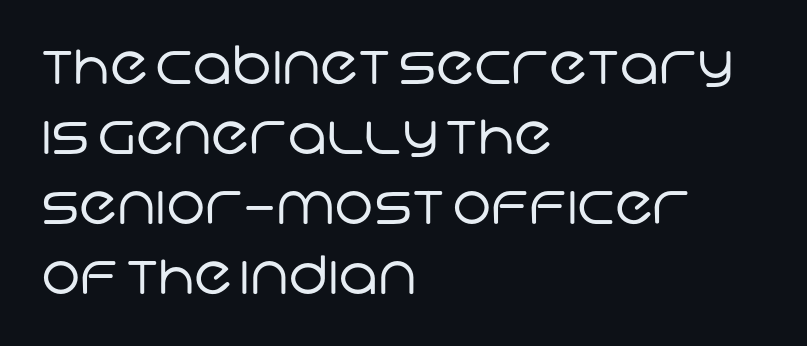
The image shows 53 px regular-weight sans-serif type; set left-aligned, normal line spacing (1.32x), normal letter spacing, not underlined; low stroke contrast and a large x-height.
